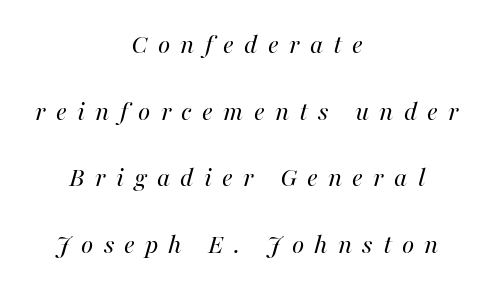
The image shows 28 px regular-weight type, italic (leaning right); set centered, loose line spacing (2.38x), unusually wide letter spacing (+0.36 em), not underlined; high stroke contrast and a medium x-height.
